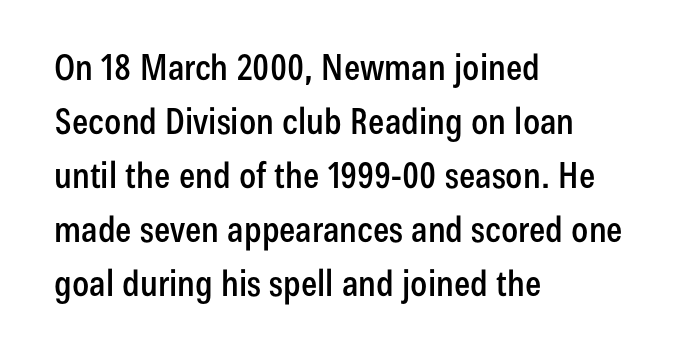
The image shows 36 px condensed sans-serif type, upright; set left-aligned, normal line spacing (1.5x), normal letter spacing, not underlined; low stroke contrast and a medium x-height.
